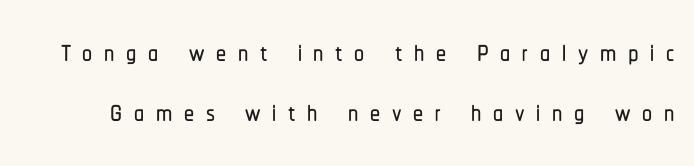
{"serif": "no", "italic": "no", "width": "condensed", "stroke_contrast": "low", "x_height": "medium", "monospaced": "no", "underline": "no", "line_spacing": "normal", "line_spacing_ratio": 1.49, "letter_spacing": "wide", "letter_spacing_em": 0.29, "glyph_px": 40}
